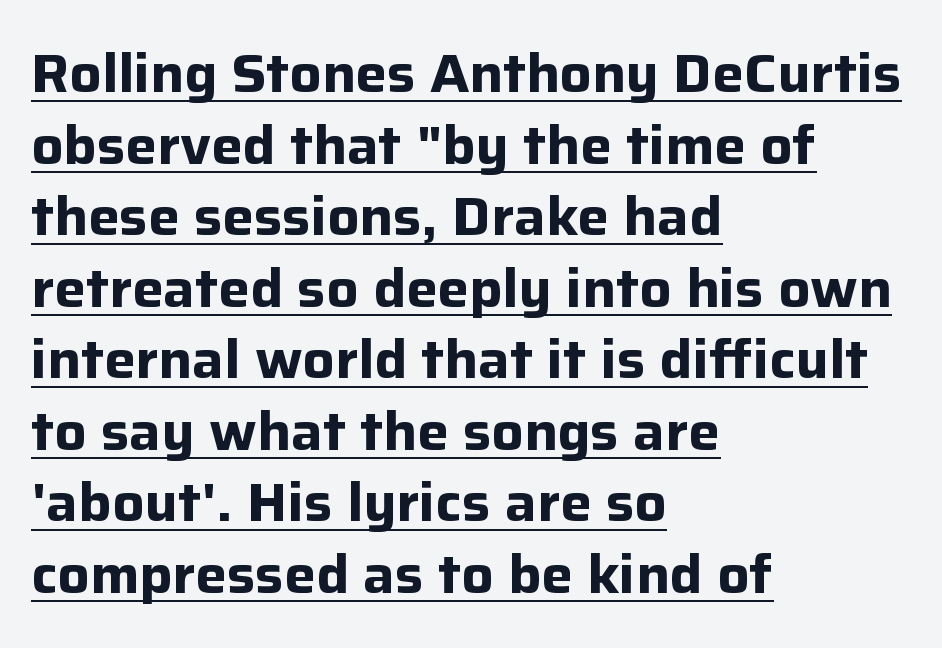
The image shows 53 px bold sans-serif type, upright; set left-aligned, normal line spacing (1.35x), normal letter spacing, underlined; low stroke contrast and a medium x-height.
